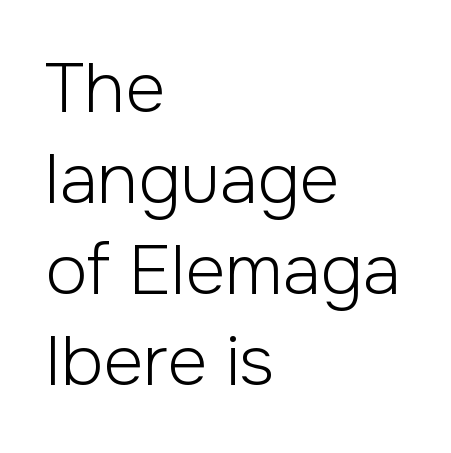
{"serif": "no", "italic": "no", "bold": "no", "weight": "light", "width": "normal", "stroke_contrast": "low", "x_height": "medium", "monospaced": "no", "underline": "no", "align": "left", "line_spacing": "normal", "line_spacing_ratio": 1.32, "letter_spacing": "normal", "letter_spacing_em": 0.0, "glyph_px": 69}
